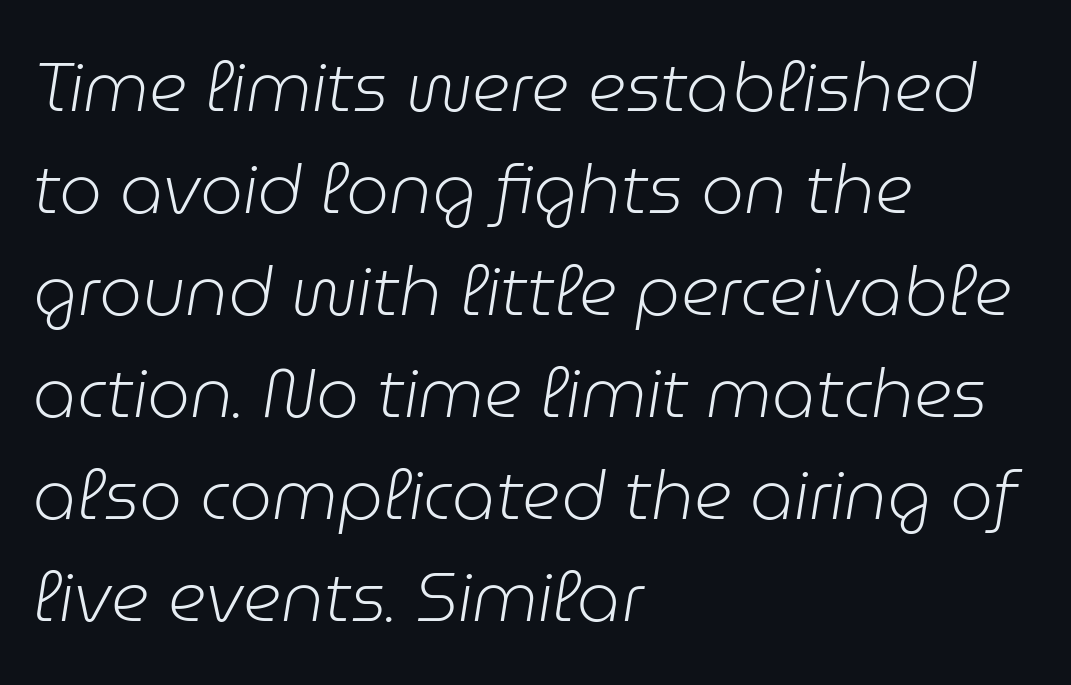
The image shows 68 px light type, italic (leaning right); set left-aligned, normal line spacing (1.5x), normal letter spacing, not underlined; low stroke contrast and a medium x-height.
